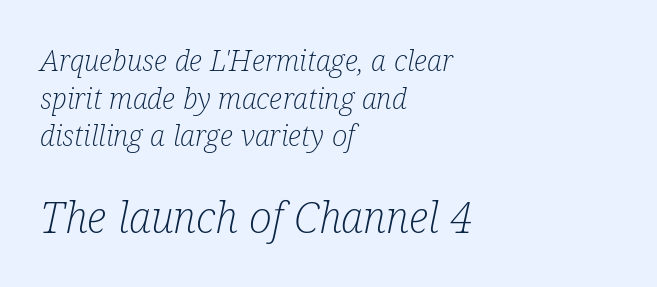
Q: Is the text bold? A: No.
Q: Is the text italic (slanted)? A: Yes, it leans right by about 12 degrees.
Q: Is the typeface a serif or a sans-serif typeface? A: Serif.
Q: Is the text underlined? A: No.
Q: How is the paragraph aligned? A: Left-aligned.
Q: Is the spacing between letters normal or unusually wide? A: Normal.
Q: Is the spacing between lines tight, normal or loose? A: Normal.
Q: Which block of text is set in a larger size, the first (top) or the second (bottom)? A: The second (bottom) one.
Q: Width (condensed, normal, or wide)? A: Condensed.
Q: Stroke contrast? A: Low.
Q: x-height? A: Medium.
Q: Monospaced? A: No.
